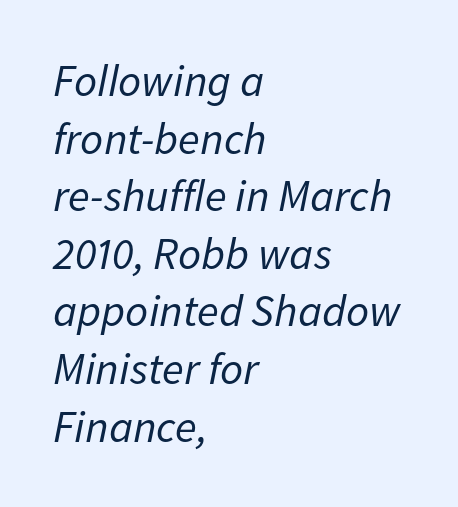
Q: Is the text bold? A: No.
Q: Is the text italic (slanted)? A: Yes, it leans right by about 11 degrees.
Q: Is the text underlined? A: No.
Q: How is the paragraph aligned? A: Left-aligned.
Q: Is the spacing between letters normal or unusually wide? A: Normal.
Q: Is the spacing between lines tight, normal or loose? A: Normal.
Q: Width (condensed, normal, or wide)? A: Normal.
Q: Stroke contrast? A: Low.
Q: x-height? A: Medium.
Q: Monospaced? A: No.
